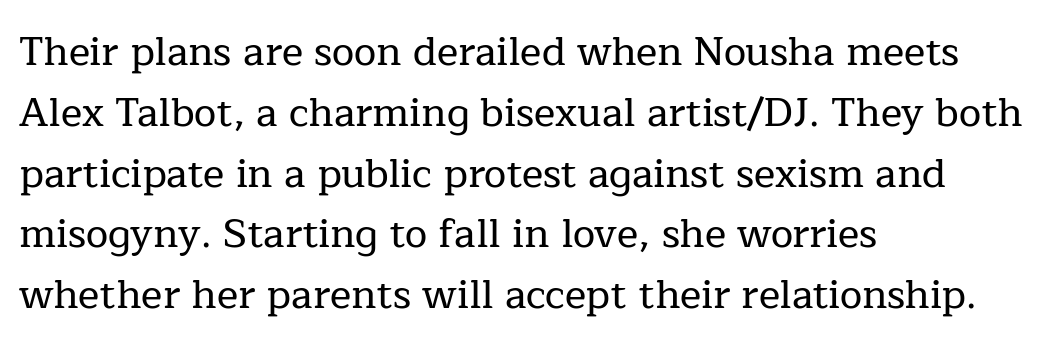
The image shows 40 px serif type, upright; set left-aligned, normal line spacing (1.52x), normal letter spacing, not underlined; low stroke contrast and a medium x-height.
